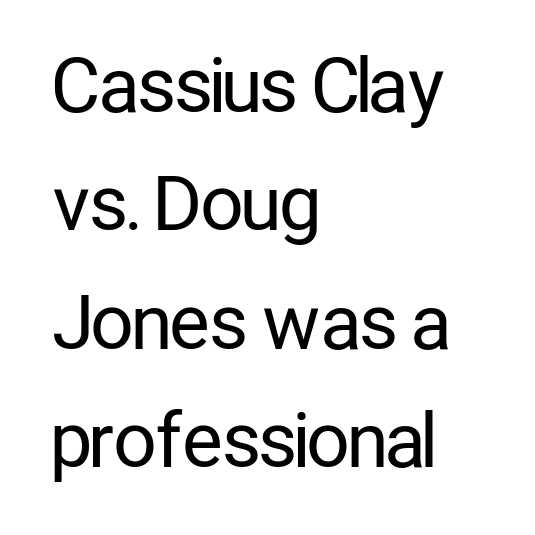
{"serif": "no", "italic": "no", "bold": "no", "weight": "regular", "width": "condensed", "stroke_contrast": "low", "x_height": "medium", "monospaced": "no", "underline": "no", "align": "left", "line_spacing": "normal", "line_spacing_ratio": 1.58, "letter_spacing": "normal", "letter_spacing_em": 0.0, "glyph_px": 75}
